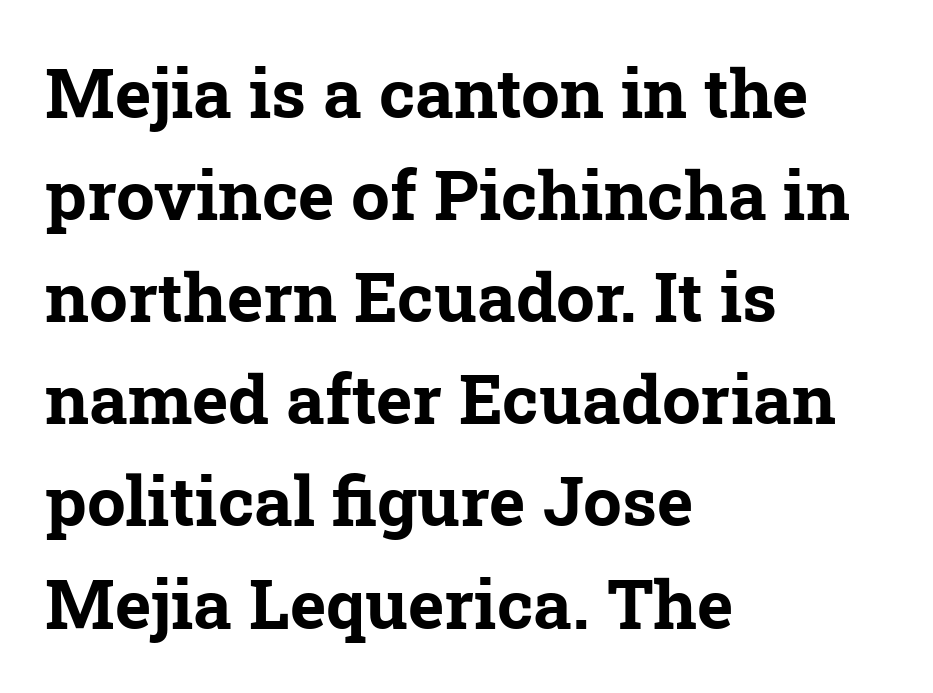
This rendering employs a face with finishing strokes, i.e., a serif. The baseline area is clear. Looks like regular typesetting: each glyph gets only the width it needs. You'd pick this weight for a headline — it's a proper bold. Caption: standard tracking, unaltered. Short and long lines alike share a common starting point at left.
